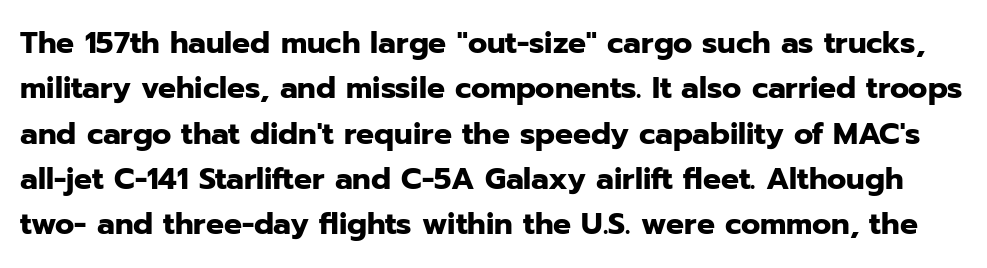
The image shows 30 px heavy sans-serif type, upright; set normal line spacing (1.51x), normal letter spacing, not underlined; low stroke contrast and a medium x-height.
